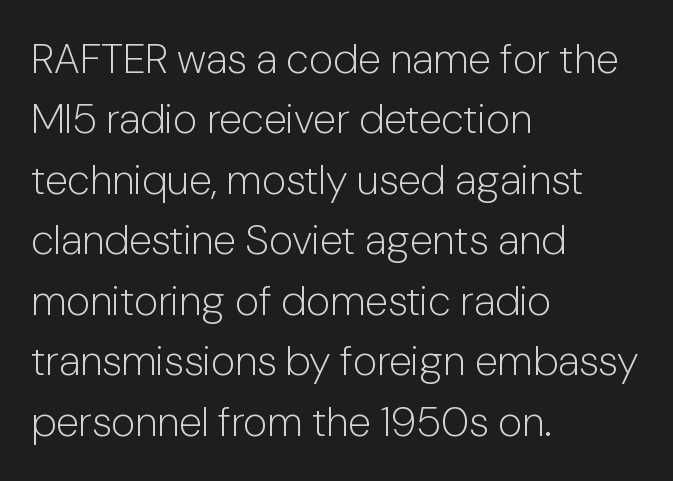
The image shows 42 px light sans-serif type, upright; set left-aligned, normal line spacing (1.44x), normal letter spacing, not underlined; low stroke contrast and a medium x-height.
